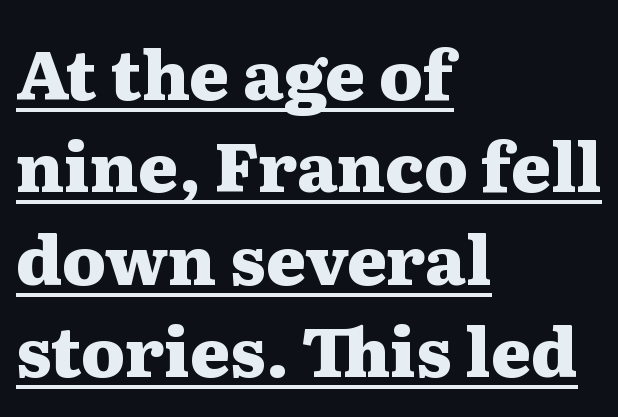
{"serif": "yes", "italic": "no", "bold": "yes", "weight": "heavy", "width": "wide", "stroke_contrast": "medium", "x_height": "medium", "monospaced": "no", "underline": "yes", "align": "left", "line_spacing": "normal", "line_spacing_ratio": 1.36, "letter_spacing": "normal", "letter_spacing_em": 0.0, "glyph_px": 68}
